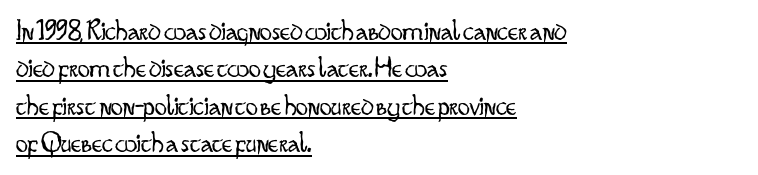
{"serif": "no", "italic": "no", "bold": "no", "weight": "light", "width": "condensed", "stroke_contrast": "low", "x_height": "small", "monospaced": "no", "underline": "yes", "align": "left", "line_spacing": "normal", "line_spacing_ratio": 1.25, "letter_spacing": "normal", "letter_spacing_em": 0.0, "glyph_px": 30}
